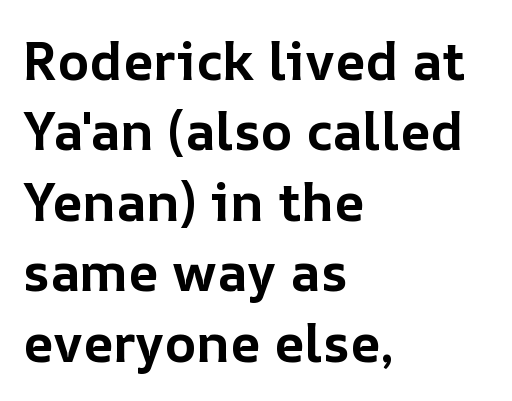
The image shows 53 px bold type, upright; set left-aligned, normal line spacing (1.33x), normal letter spacing, not underlined; low stroke contrast and a medium x-height.
